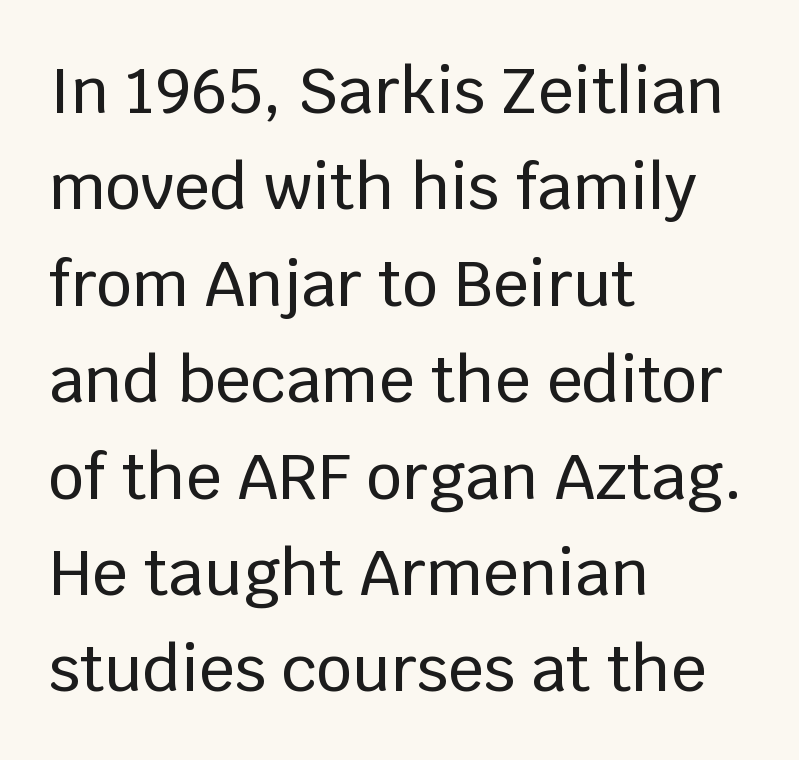
Q: Is the text italic (slanted)? A: No, it is upright.
Q: Is the typeface a serif or a sans-serif typeface? A: Sans-serif.
Q: Is the text underlined? A: No.
Q: How is the paragraph aligned? A: Left-aligned.
Q: Is the spacing between letters normal or unusually wide? A: Normal.
Q: Is the spacing between lines tight, normal or loose? A: Normal.
Q: Width (condensed, normal, or wide)? A: Normal.
Q: Stroke contrast? A: Low.
Q: x-height? A: Large.
Q: Monospaced? A: No.
